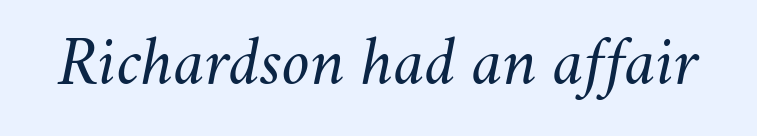
{"italic": "yes", "lean": "right", "slant_degrees": 11, "bold": "no", "weight": "light", "width": "normal", "stroke_contrast": "medium", "x_height": "small", "monospaced": "no", "underline": "no", "letter_spacing": "normal", "letter_spacing_em": 0.0, "glyph_px": 71}
